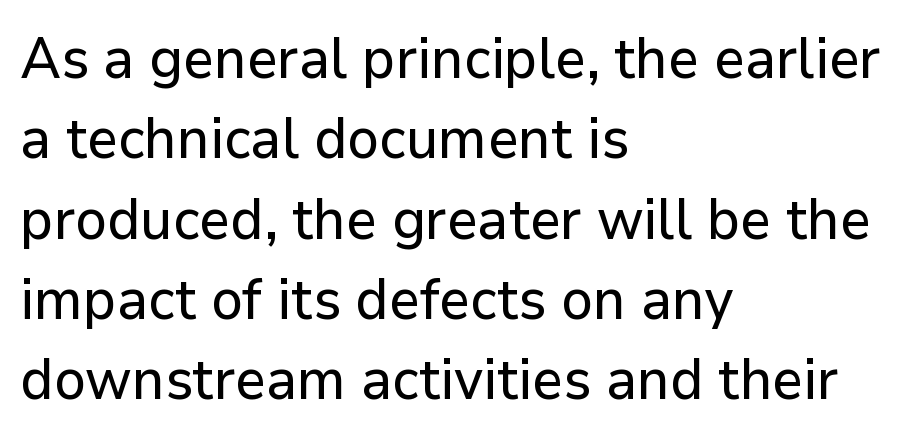
Do the characters align in a grid? No, the font is proportional. Is this a sans? Yes — the strokes have no serifs. The letterforms sit shoulder to shoulder at normal distance. Underline: absent.
